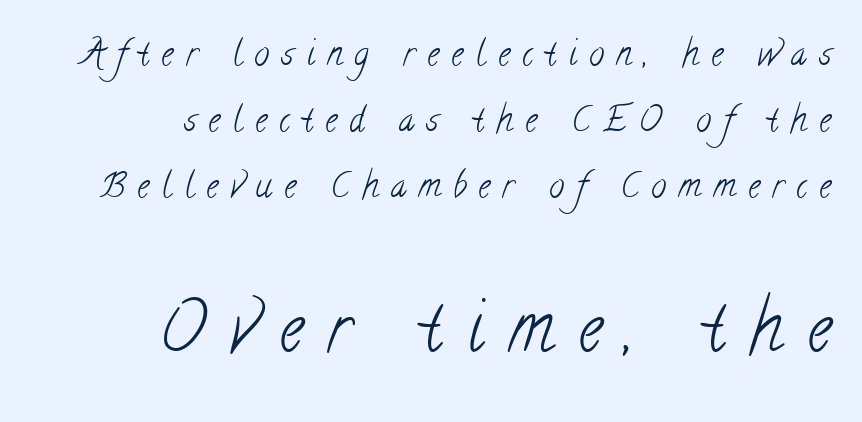
The image shows 68 px light, condensed serif type; set right-aligned, loose line spacing (1.94x), unusually wide letter spacing (+0.36 em), not underlined; the second (bottom) block is 2.0x larger; low stroke contrast and a small x-height.
